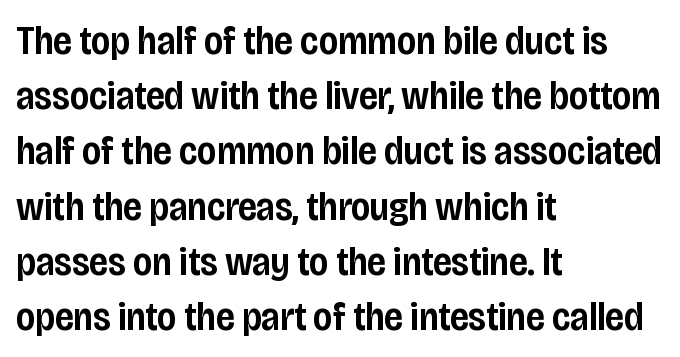
Quick note: not italic, upright. How heavy is the stroke? Medium-heavy — a semibold, shy of bold. Successive baselines arrive at the customary interval. What stands out about the letter spacing? Nothing — it is the standard amount. Note: no serifs on the glyphs.
